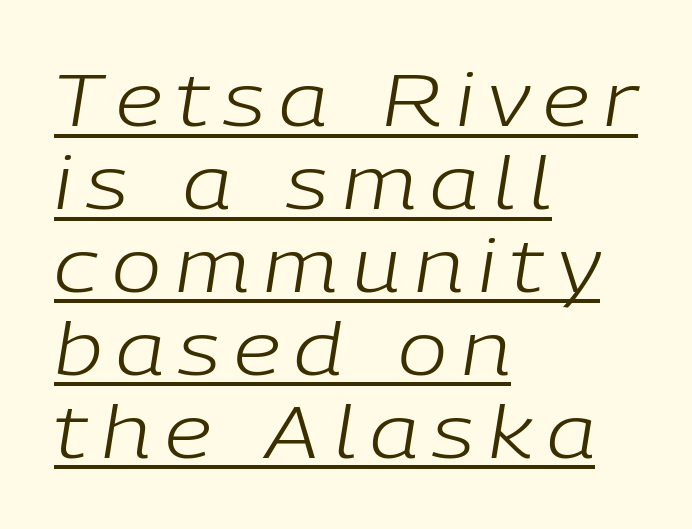
The image shows 74 px light type, italic (leaning right); set left-aligned, tight line spacing (1.12x), underlined; low stroke contrast and a medium x-height.
